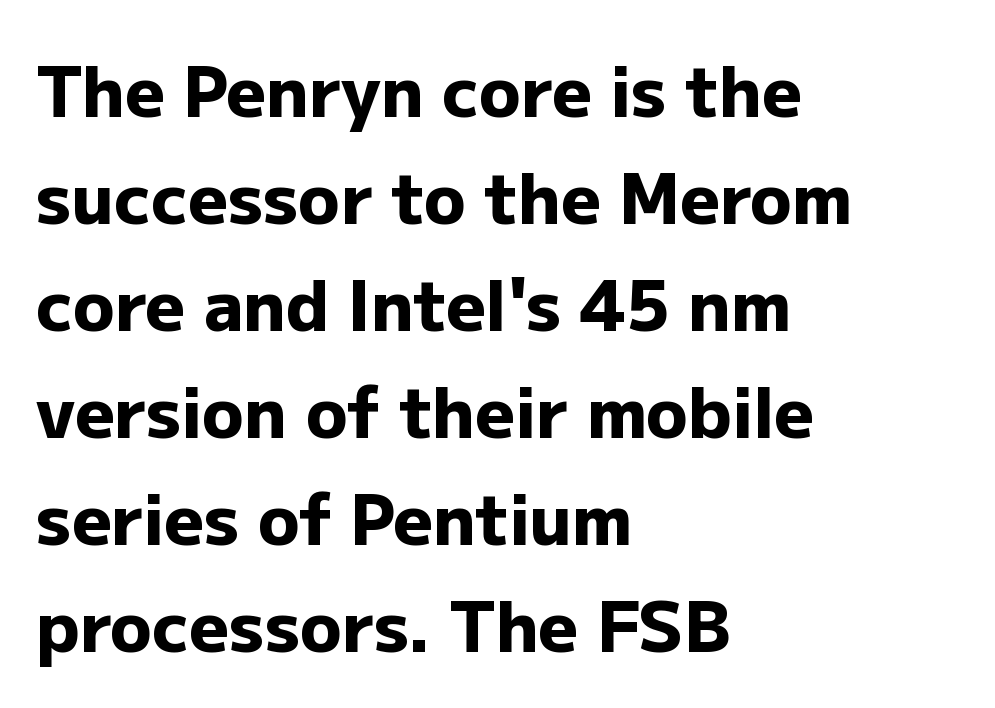
Q: Is the text bold? A: Yes.
Q: Is the text italic (slanted)? A: No, it is upright.
Q: Is the typeface a serif or a sans-serif typeface? A: Sans-serif.
Q: Is the text underlined? A: No.
Q: How is the paragraph aligned? A: Left-aligned.
Q: Is the spacing between letters normal or unusually wide? A: Normal.
Q: Is the spacing between lines tight, normal or loose? A: Normal.
Q: Width (condensed, normal, or wide)? A: Normal.
Q: Stroke contrast? A: Low.
Q: x-height? A: Medium.
Q: Monospaced? A: No.
